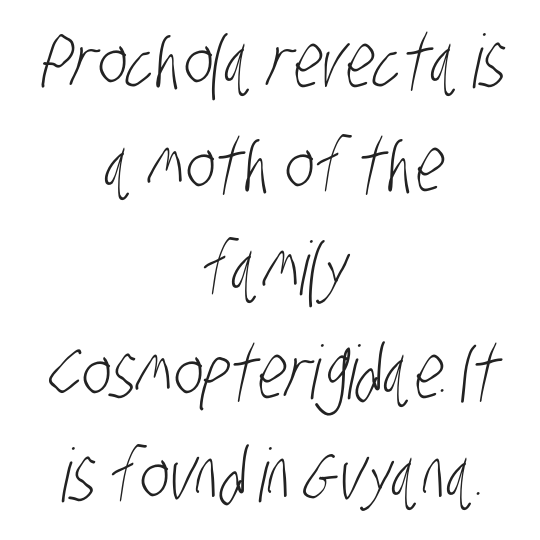
Q: Is the text bold? A: No.
Q: Is the typeface a serif or a sans-serif typeface? A: Sans-serif.
Q: Is the text underlined? A: No.
Q: How is the paragraph aligned? A: Centered.
Q: Is the spacing between letters normal or unusually wide? A: Normal.
Q: Is the spacing between lines tight, normal or loose? A: Normal.
Q: Width (condensed, normal, or wide)? A: Condensed.
Q: Stroke contrast? A: Low.
Q: x-height? A: Large.
Q: Monospaced? A: No.
